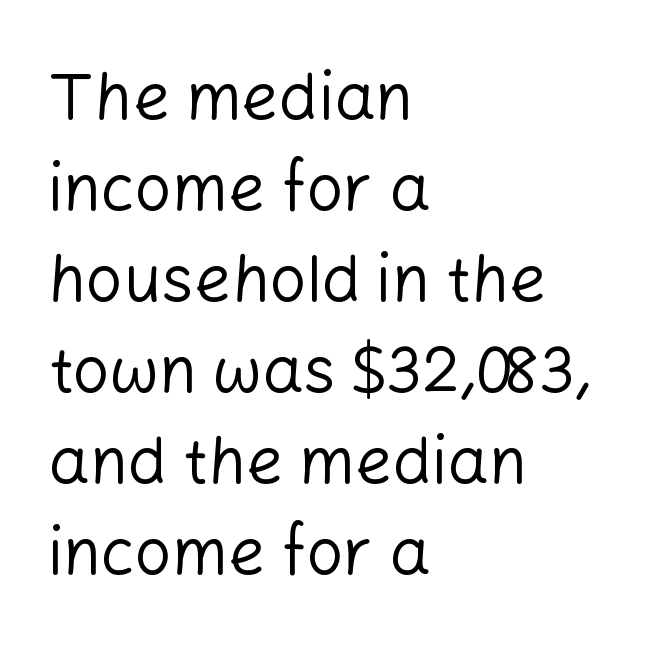
The type family on display is of the sans-serif kind. Regular leading. The space beneath each line is pristine and unruled. A typesetter would call this proportional, since set widths differ per character.
